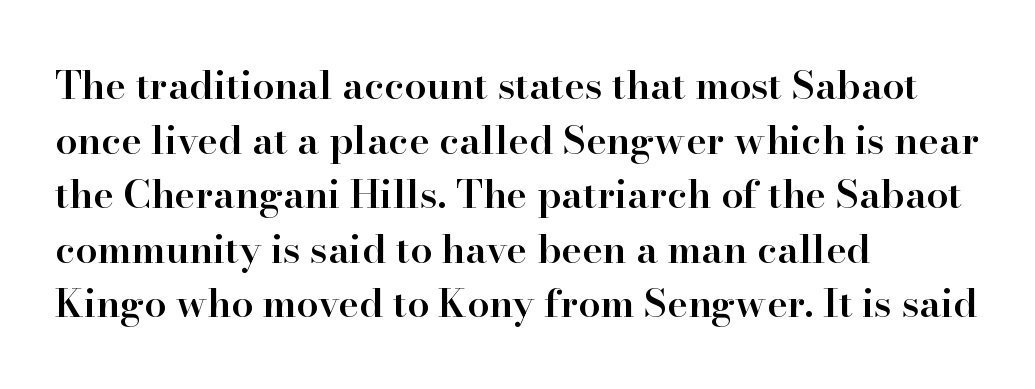
The image shows 39 px semibold serif type, upright; set left-aligned, normal line spacing (1.4x), normal letter spacing, not underlined; high stroke contrast and a small x-height.
